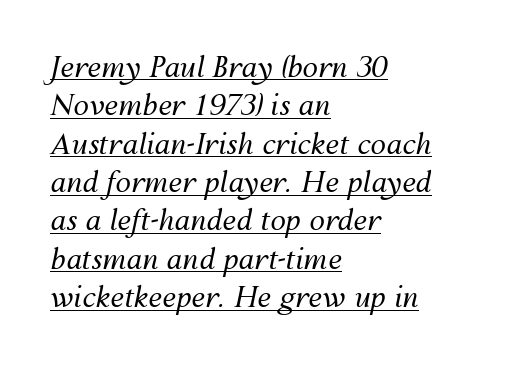
{"italic": "yes", "lean": "right", "slant_degrees": 12, "bold": "no", "weight": "regular", "width": "normal", "stroke_contrast": "medium", "x_height": "medium", "monospaced": "no", "underline": "yes", "align": "left", "line_spacing": "normal", "line_spacing_ratio": 1.37, "letter_spacing": "normal", "letter_spacing_em": 0.0, "glyph_px": 28}
